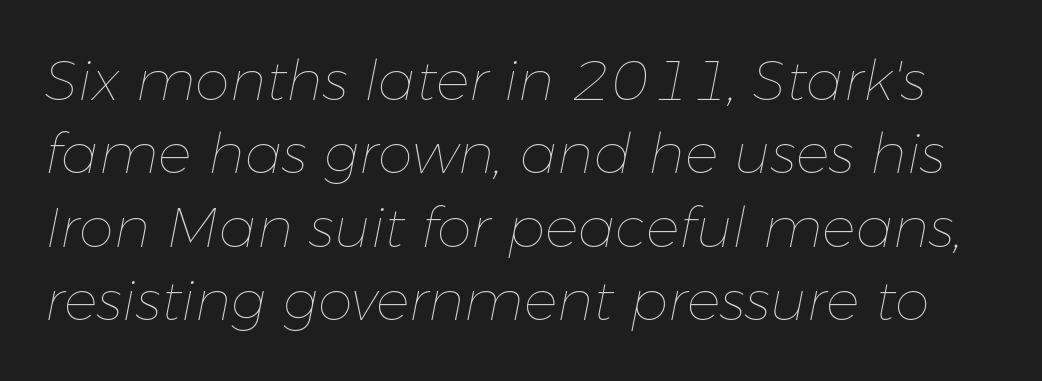
The image shows 56 px thin type, italic (leaning right); set normal line spacing (1.31x), normal letter spacing, not underlined; low stroke contrast and a medium x-height.
